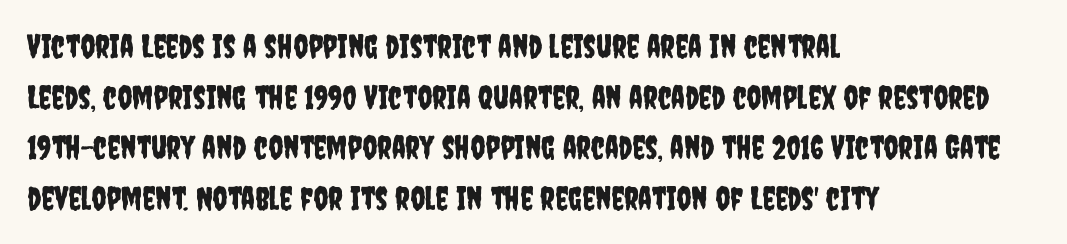
Proportional: the letters do not fall into vertical columns. The space beneath each line is pristine and unruled. Ordinary non-slanted type is in use. Each letter's strokes conclude bluntly, with no projecting serifs. A student would call this left alignment; a typographer would say flush left, rag right. Vertically, the passage feels balanced, rows spaced as you'd expect.
